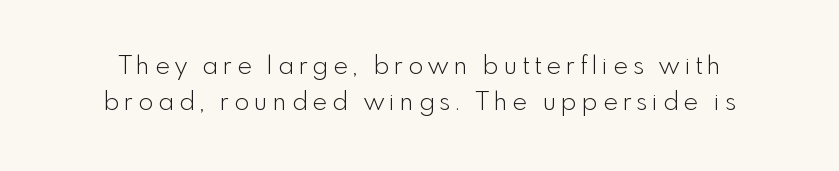
Q: Is the text bold? A: No.
Q: Is the text italic (slanted)? A: No, it is upright.
Q: Is the text underlined? A: No.
Q: Is the spacing between letters normal or unusually wide? A: Unusually wide.
Q: Is the spacing between lines tight, normal or loose? A: Normal.
